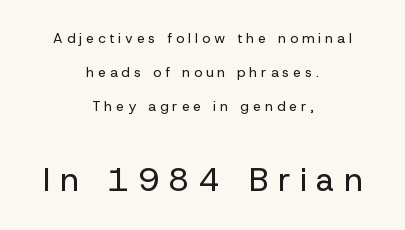
The image shows 33 px regular-weight sans-serif type, upright; set centered, loose line spacing (2.44x), unusually wide letter spacing (+0.28 em), not underlined; the second (bottom) block is 2.36x larger; low stroke contrast and a medium x-height.
